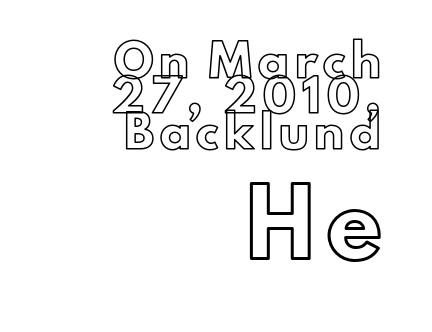
Q: Is the text italic (slanted)? A: No, it is upright.
Q: Is the text underlined? A: No.
Q: How is the paragraph aligned? A: Right-aligned.
Q: Is the spacing between letters normal or unusually wide? A: Unusually wide.
Q: Which block of text is set in a larger size, the first (top) or the second (bottom)? A: The second (bottom) one.
Q: Width (condensed, normal, or wide)? A: Normal.
Q: x-height? A: Small.
Q: Monospaced? A: No.
